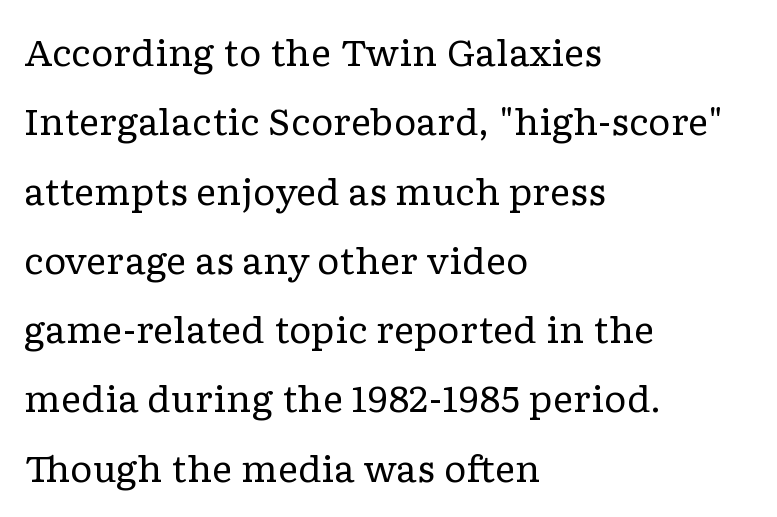
Q: Is the text bold? A: No.
Q: Is the text italic (slanted)? A: No, it is upright.
Q: Is the typeface a serif or a sans-serif typeface? A: Serif.
Q: Is the text underlined? A: No.
Q: How is the paragraph aligned? A: Left-aligned.
Q: Is the spacing between letters normal or unusually wide? A: Normal.
Q: Is the spacing between lines tight, normal or loose? A: Loose.
Q: Width (condensed, normal, or wide)? A: Wide.
Q: Stroke contrast? A: Low.
Q: x-height? A: Medium.
Q: Monospaced? A: No.
